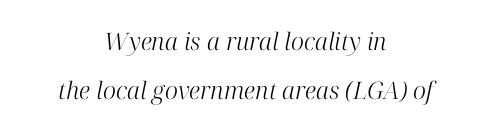
Words appear dense and cohesive because spacing is normal. The letters are slanted; this is an italic face. The words here are not underlined. The passage shown stacks its lines with a broad gap.
